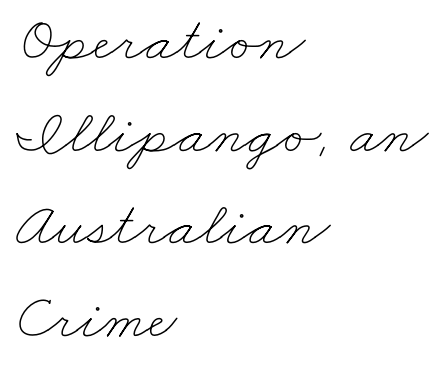
{"bold": "no", "weight": "thin", "width": "wide", "stroke_contrast": "low", "x_height": "small", "monospaced": "no", "underline": "no", "align": "left", "line_spacing": "normal", "line_spacing_ratio": 1.47, "letter_spacing": "normal", "letter_spacing_em": 0.0, "glyph_px": 63}
